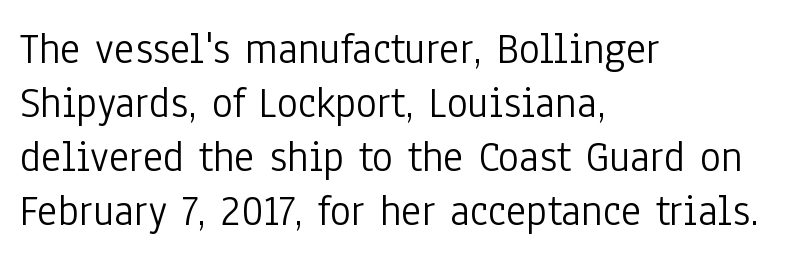
Bold? No — there's no thickening of the strokes. The paragraph shown leans on its left margin. The face used here is proportionally spaced, like ordinary book or web type. The space beneath each line is pristine and unruled. Regarding serifs, this sample does without them. Compared with typical body copy, the letter spacing here is the same.
